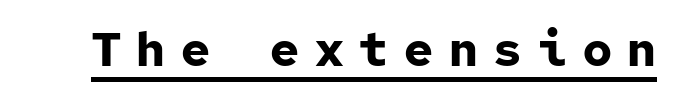
Q: Is the text bold? A: Yes.
Q: Is the text italic (slanted)? A: No, it is upright.
Q: Is the typeface a serif or a sans-serif typeface? A: Sans-serif.
Q: Is the text underlined? A: Yes.
Q: Is the spacing between letters normal or unusually wide? A: Unusually wide.
Q: Width (condensed, normal, or wide)? A: Normal.
Q: Stroke contrast? A: Low.
Q: x-height? A: Medium.
Q: Monospaced? A: Yes.
